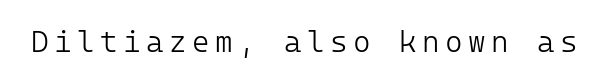
Q: Is the text bold? A: No.
Q: Is the text italic (slanted)? A: No, it is upright.
Q: Is the typeface a serif or a sans-serif typeface? A: Sans-serif.
Q: Is the text underlined? A: No.
Q: Width (condensed, normal, or wide)? A: Normal.
Q: Stroke contrast? A: Low.
Q: x-height? A: Medium.
